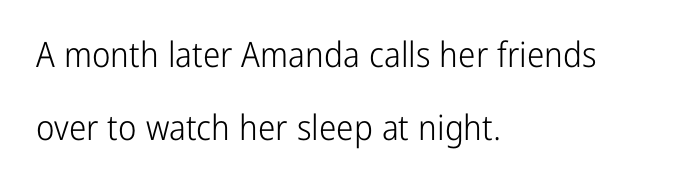
Q: Is the text bold? A: No.
Q: Is the text italic (slanted)? A: No, it is upright.
Q: Is the typeface a serif or a sans-serif typeface? A: Sans-serif.
Q: Is the text underlined? A: No.
Q: How is the paragraph aligned? A: Left-aligned.
Q: Is the spacing between letters normal or unusually wide? A: Normal.
Q: Is the spacing between lines tight, normal or loose? A: Loose.
Q: Width (condensed, normal, or wide)? A: Condensed.
Q: Stroke contrast? A: Low.
Q: x-height? A: Medium.
Q: Monospaced? A: No.
